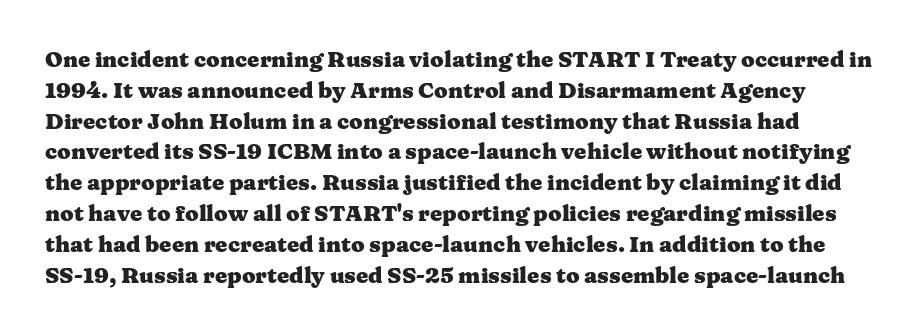
Quick note: not italic, upright. Bold? Absolutely — the strokes are thick and heavy. In terms of leading, this rendering sits right in the middle. The foot of each line stays bare and open. The tracking reads as untouched default to a designer's eye.
